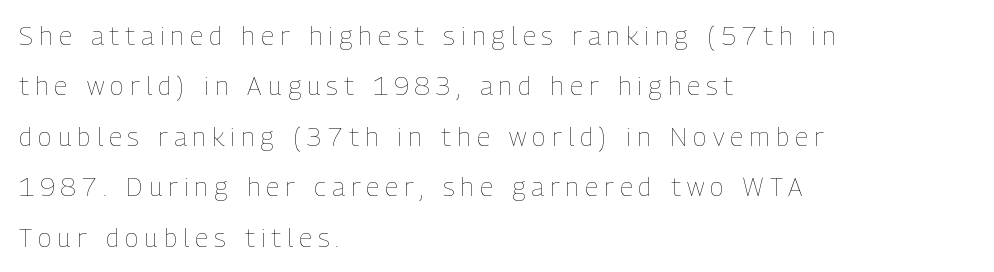
{"italic": "no", "bold": "no", "underline": "no", "align": "left", "line_spacing": "loose", "line_spacing_ratio": 1.94, "letter_spacing": "wide", "letter_spacing_em": 0.24, "glyph_px": 26}
